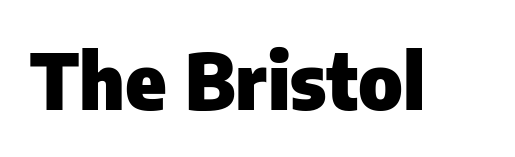
{"serif": "no", "italic": "no", "bold": "yes", "weight": "heavy", "width": "normal", "stroke_contrast": "low", "x_height": "medium", "monospaced": "no", "underline": "no", "letter_spacing": "normal", "letter_spacing_em": 0.0, "glyph_px": 77}
